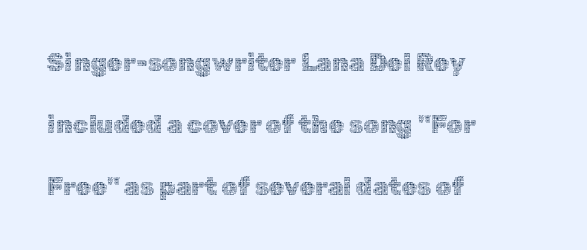
The image shows 25 px text type, upright; set left-aligned, loose line spacing (2.49x), normal letter spacing, not underlined.
